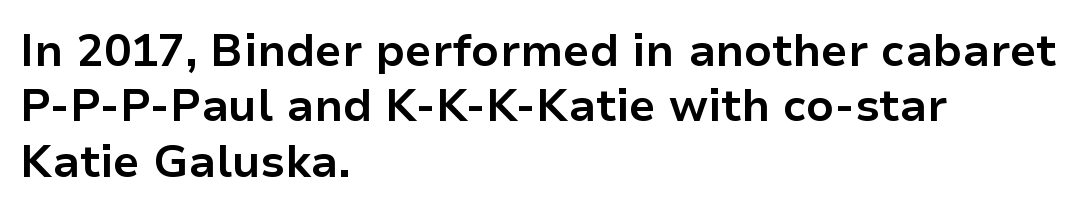
The paragraph has a hard left edge and a soft right edge. If you drew a line through each stem, it would be perfectly vertical. In terms of letterspacing, this is plain default setting. The space directly below the letters is spotless. You'd pick this weight for a headline — it's a proper bold. The passage shown is typed in a proportional face where columns would drift.
